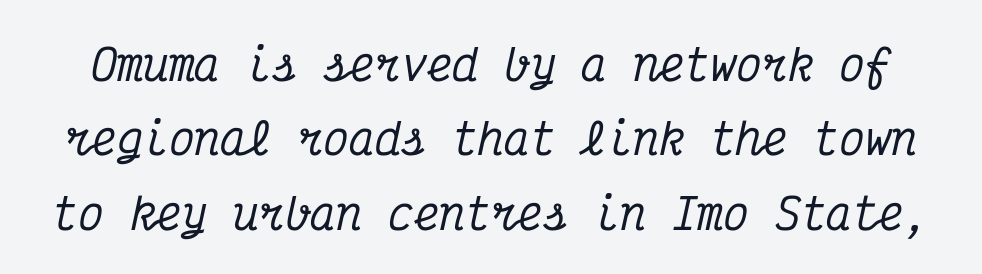
Q: Is the text italic (slanted)? A: Yes, it leans right by about 12 degrees.
Q: Is the typeface a serif or a sans-serif typeface? A: Serif.
Q: Is the text underlined? A: No.
Q: Is the spacing between letters normal or unusually wide? A: Normal.
Q: Width (condensed, normal, or wide)? A: Condensed.
Q: Stroke contrast? A: Medium.
Q: x-height? A: Medium.
Q: Monospaced? A: Yes.
